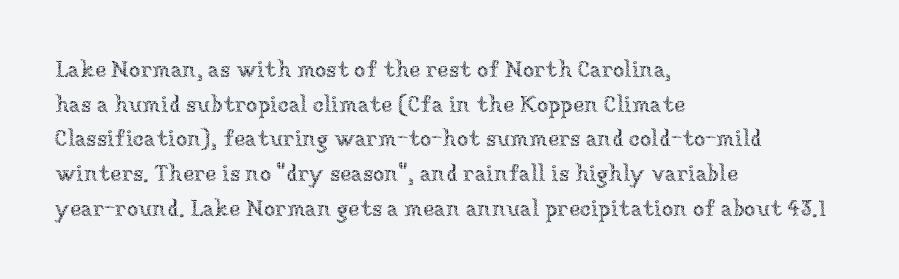
Vertical strokes here are truly vertical. Is the block centered? No — it sits flush against the left margin. Standard letterfit; no display-style spreading of the glyphs. This is not heavy type; no bold has been used.
